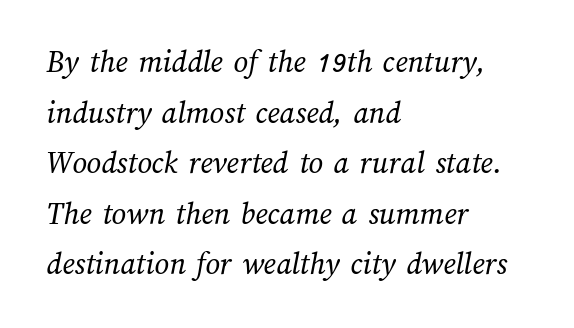
The image shows 32 px regular-weight type; set left-aligned, normal line spacing (1.58x), normal letter spacing, not underlined; medium stroke contrast and a medium x-height.
